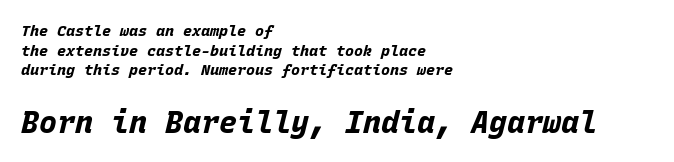
{"italic": "yes", "lean": "right", "slant_degrees": 15, "bold": "yes", "weight": "bold", "width": "normal", "stroke_contrast": "low", "x_height": "large", "monospaced": "yes", "underline": "no", "align": "left", "line_spacing": "normal", "line_spacing_ratio": 1.31, "letter_spacing": "normal", "letter_spacing_em": 0.0, "larger_block": "second", "size_ratio": 2.0, "glyph_px": 30}
